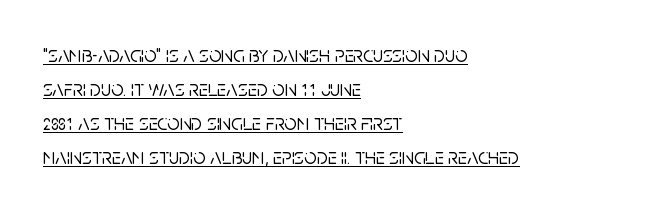
The image shows 22 px text type, upright; set left-aligned, normal line spacing (1.55x), normal letter spacing, underlined.
